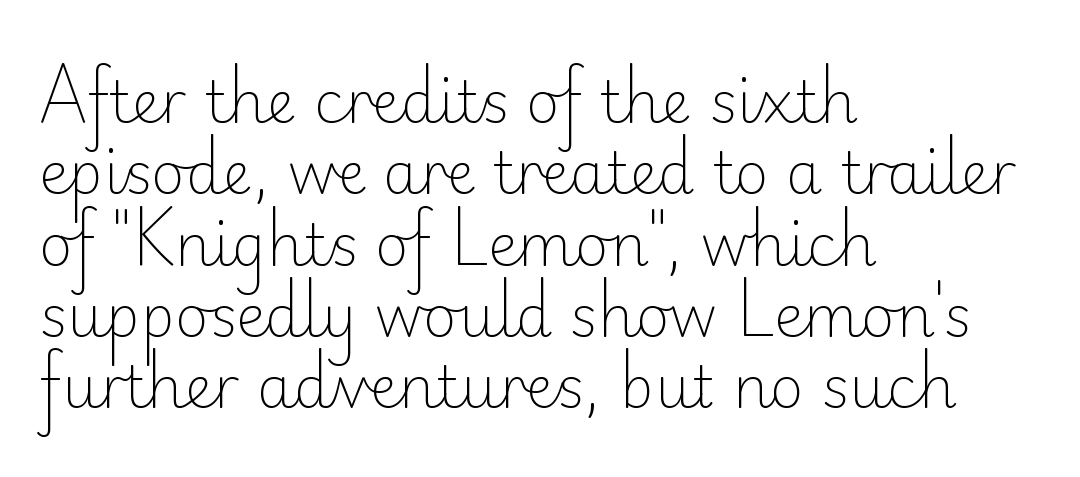
{"serif": "no", "italic": "no", "bold": "no", "weight": "light", "width": "normal", "stroke_contrast": "low", "x_height": "small", "monospaced": "no", "underline": "no", "align": "left", "line_spacing_ratio": 1.23, "letter_spacing": "normal", "letter_spacing_em": 0.0, "glyph_px": 58}
